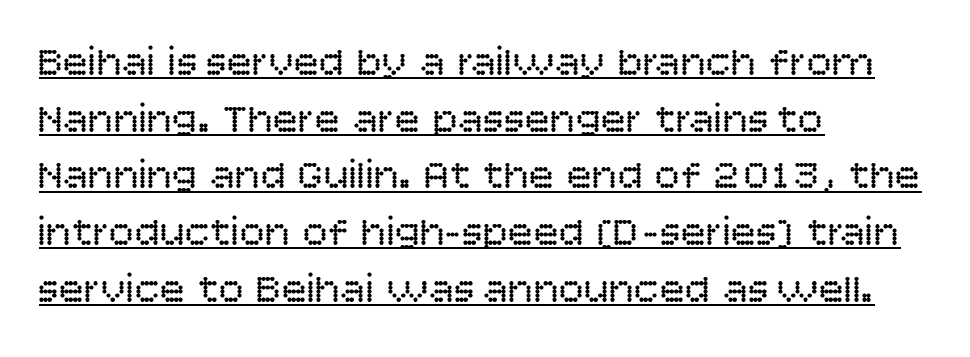
The image shows 42 px regular-weight sans-serif type, upright; set left-aligned, normal line spacing (1.35x), normal letter spacing, underlined; low stroke contrast and a large x-height.
